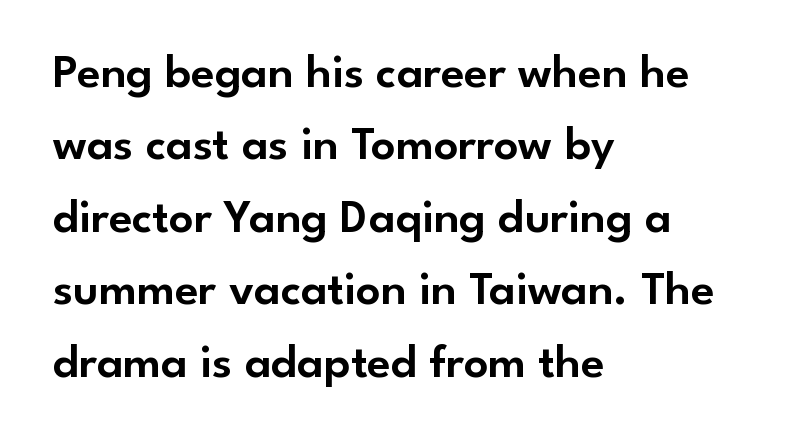
The letters advance in unequal steps, a hallmark of proportional type. Reading down the block, your eye returns to a fixed left position each line. The type is set solid horizontally, with unmodified tracking. This block has exactly the height ordinary leading produces. In terms of posture, this sample is upright. This sample uses a sans-serif face.
